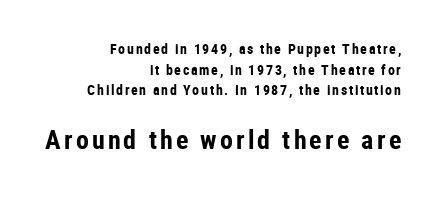
{"italic": "no", "bold": "yes", "underline": "no", "align": "right", "line_spacing": "normal", "line_spacing_ratio": 1.47, "larger_block": "second", "size_ratio": 1.86, "glyph_px": 26}
